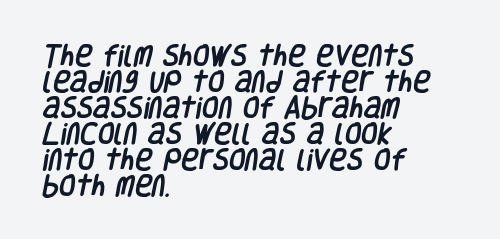
The image shows 24 px text type; set left-aligned, tight line spacing (1.08x), normal letter spacing, not underlined.
